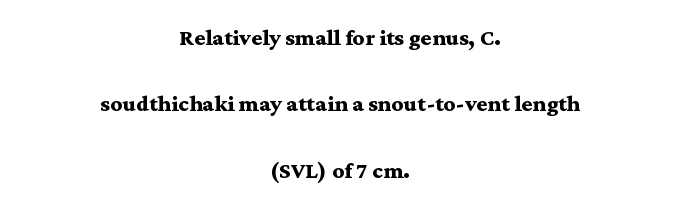
{"serif": "yes", "italic": "no", "bold": "yes", "weight": "semibold", "width": "wide", "stroke_contrast": "medium", "x_height": "medium", "monospaced": "no", "underline": "no", "align": "center", "line_spacing": "loose", "line_spacing_ratio": 2.29, "letter_spacing": "normal", "letter_spacing_em": 0.0, "glyph_px": 29}
